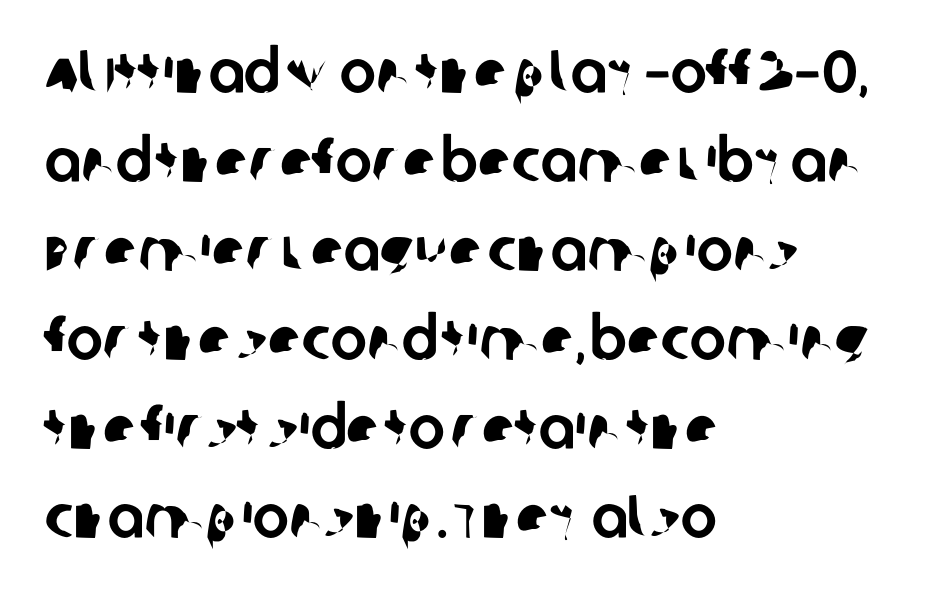
{"serif": "no", "width": "normal", "stroke_contrast": "low", "x_height": "large", "monospaced": "no", "underline": "no", "align": "left", "line_spacing": "normal", "line_spacing_ratio": 1.46, "letter_spacing": "normal", "letter_spacing_em": 0.0, "glyph_px": 61}
